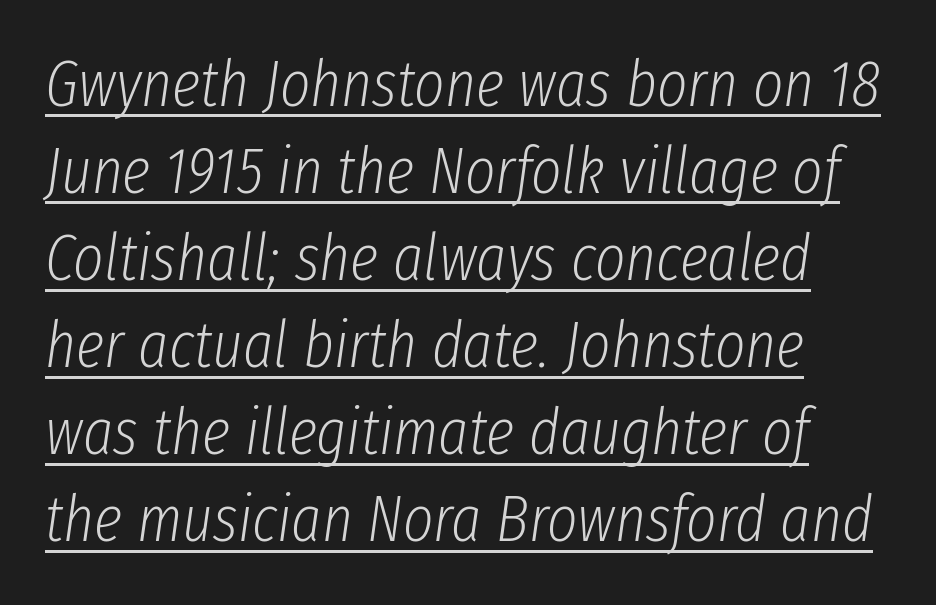
{"italic": "yes", "lean": "right", "slant_degrees": 8, "bold": "no", "weight": "light", "width": "condensed", "stroke_contrast": "low", "x_height": "medium", "monospaced": "no", "underline": "yes", "align": "left", "line_spacing": "normal", "line_spacing_ratio": 1.34, "letter_spacing": "normal", "letter_spacing_em": 0.0, "glyph_px": 65}
